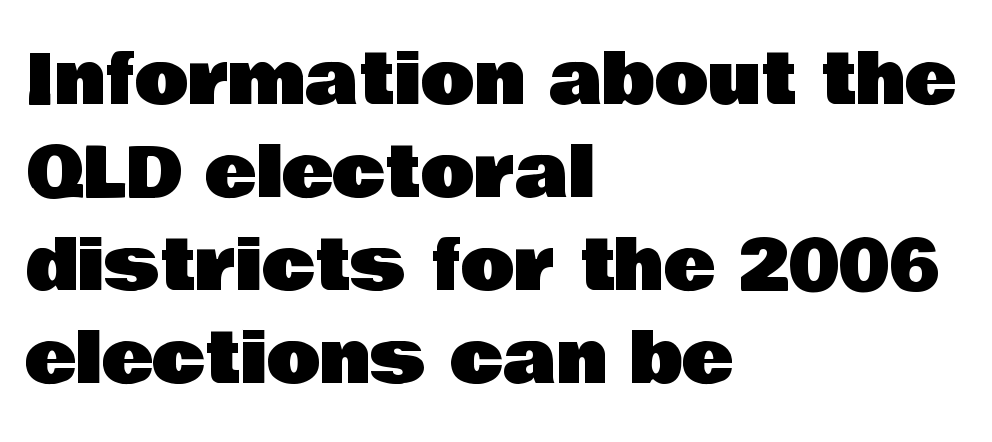
{"serif": "no", "italic": "no", "width": "normal", "stroke_contrast": "low", "x_height": "large", "monospaced": "no", "underline": "no", "align": "left", "line_spacing": "normal", "line_spacing_ratio": 1.33, "letter_spacing": "normal", "letter_spacing_em": 0.0, "glyph_px": 70}
